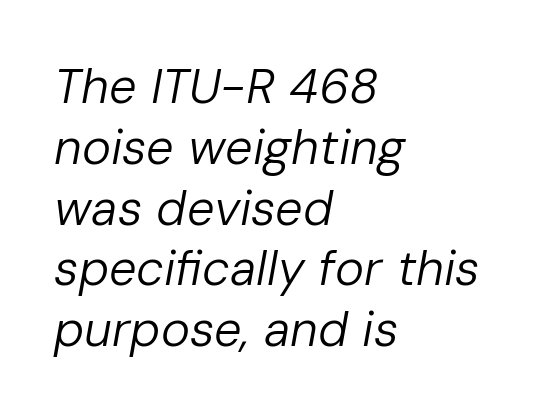
The weight would be labelled regular, book, light, or lighter still. Is this a fixed-width face? No — the glyphs have proportional, varying widths. You could call the tracking neutral — neither tight nor loose. A bare baseline throughout the passage. These lines were composed using italics.
